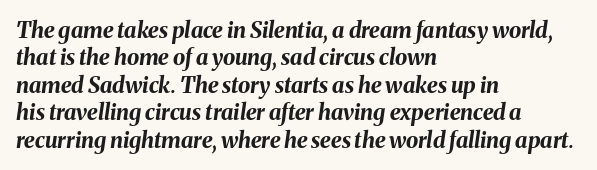
The space directly below the letters is spotless. These words are printed bold, with thick strokes throughout. The passage is arranged the way most books set body copy — flush left. Vertical spacing — default. Honestly, the letter spacing is just normal — you wouldn't notice it.
